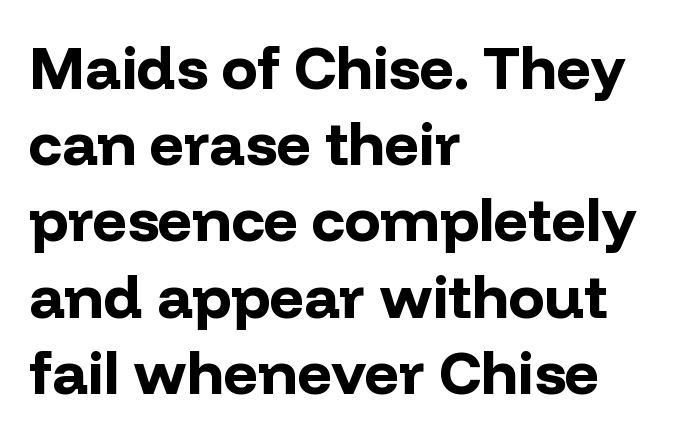
{"serif": "no", "italic": "no", "bold": "yes", "weight": "bold", "width": "normal", "stroke_contrast": "low", "x_height": "medium", "monospaced": "no", "underline": "no", "align": "left", "line_spacing": "normal", "line_spacing_ratio": 1.27, "letter_spacing": "normal", "letter_spacing_em": 0.0, "glyph_px": 60}
